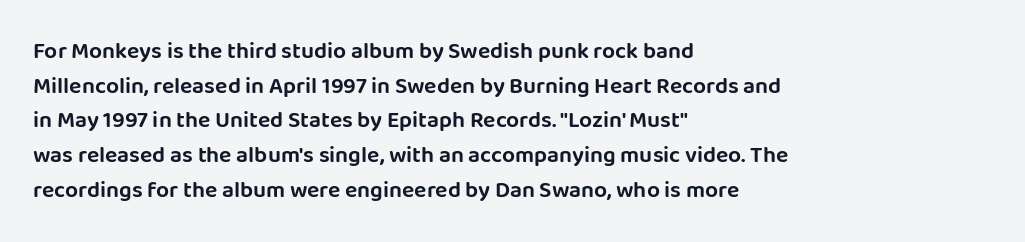
Students, observe: this is what conventionally led text looks like. Has an underline been added? It has not. Words appear dense and cohesive because spacing is normal. If you drew a ruler down the left edge, every line would touch it.
